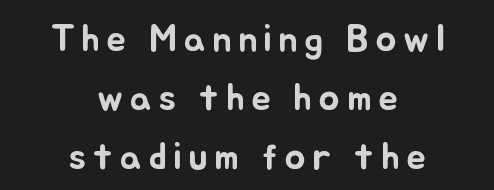
{"italic": "no", "width": "normal", "stroke_contrast": "low", "x_height": "small", "monospaced": "no", "underline": "no", "align": "center", "line_spacing": "normal", "line_spacing_ratio": 1.51, "glyph_px": 39}
